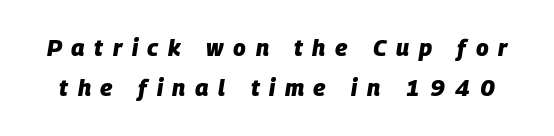
The image shows 23 px bold type, italic (leaning right); set line spacing 1.76x, unusually wide letter spacing (+0.42 em), not underlined.
